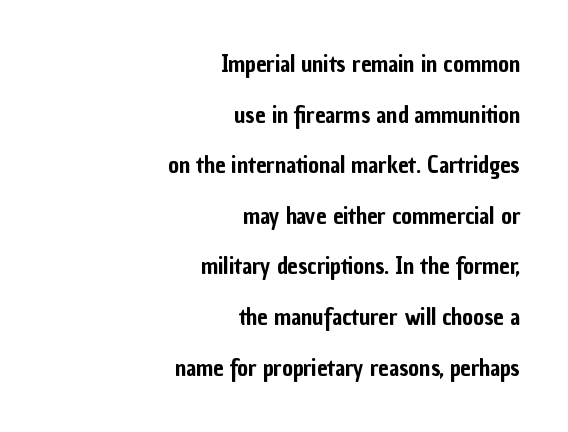
The image shows 23 px text type, upright; set right-aligned, loose line spacing (2.2x), normal letter spacing, not underlined.
